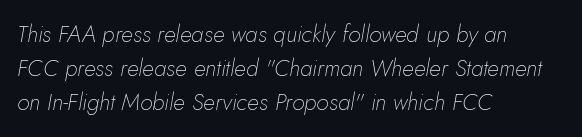
The image shows 23 px text type, italic (leaning right); set left-aligned, normal line spacing (1.48x), normal letter spacing, not underlined.
